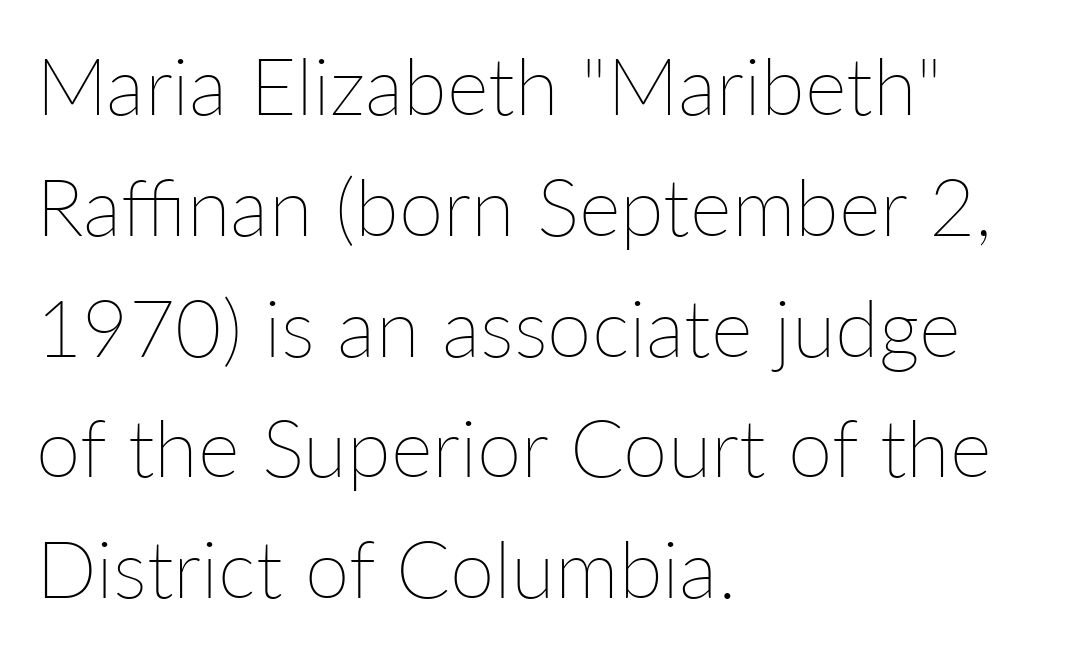
The image shows 80 px thin type, upright; set left-aligned, normal line spacing (1.51x), normal letter spacing, not underlined; low stroke contrast and a medium x-height.
